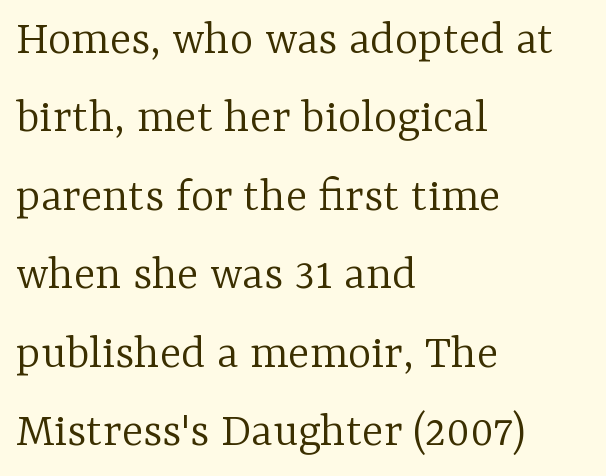
The image shows 50 px light serif type, upright; set left-aligned, normal line spacing (1.57x), normal letter spacing, not underlined; low stroke contrast and a medium x-height.
